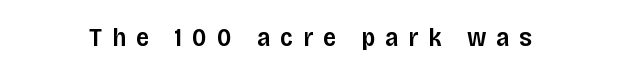
Q: Is the text bold? A: Semi-bold.
Q: Is the text italic (slanted)? A: No, it is upright.
Q: Is the text underlined? A: No.
Q: Is the spacing between letters normal or unusually wide? A: Unusually wide.
